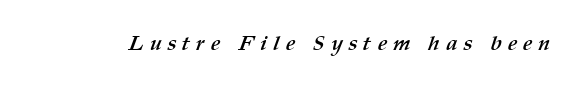
Q: Is the text bold? A: Yes.
Q: Is the text underlined? A: No.
Q: Is the spacing between letters normal or unusually wide? A: Unusually wide.
